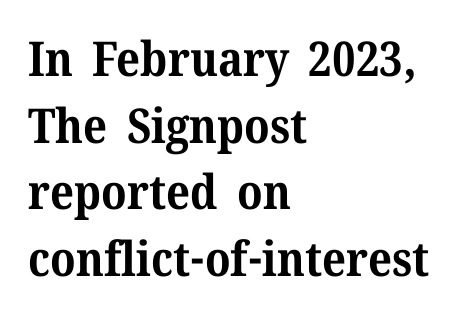
The image shows 48 px bold serif type, upright; set left-aligned, normal line spacing (1.39x), normal letter spacing, not underlined; medium stroke contrast and a medium x-height.
